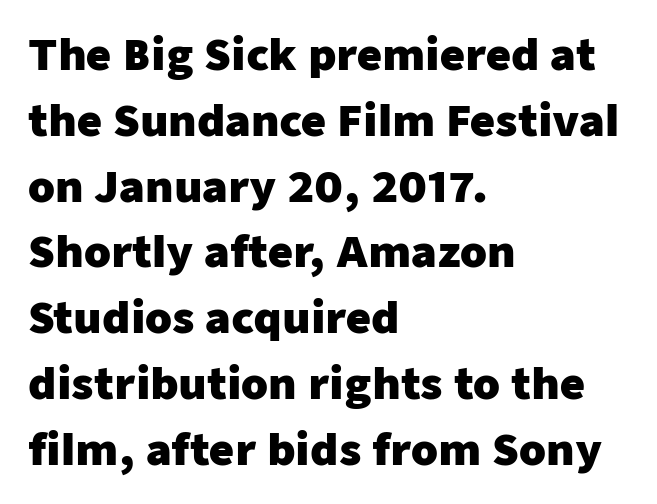
The paragraph shown leans on its left margin. The letters sit at their default tracking, neither squeezed nor spread. Honestly, there is no underline to notice here at all. The glyphs have the mass of a bold cut.
